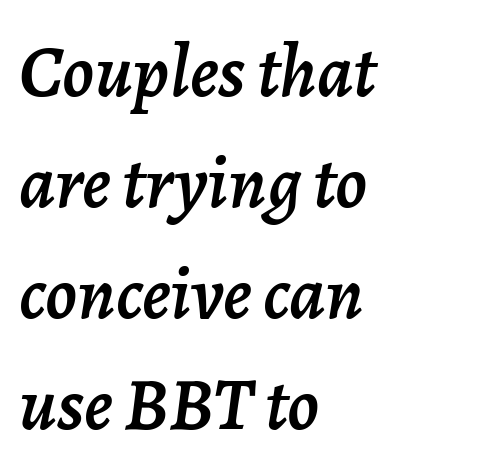
{"italic": "yes", "lean": "right", "slant_degrees": 7, "width": "normal", "stroke_contrast": "low", "x_height": "medium", "monospaced": "no", "underline": "no", "align": "left", "line_spacing": "normal", "line_spacing_ratio": 1.48, "letter_spacing": "normal", "letter_spacing_em": 0.0, "glyph_px": 75}
